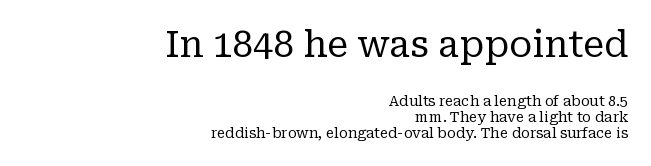
Vertical spacing — tight. Caption: standard tracking, unaltered. Heft: none added — not bold. Proportional: the letters do not fall into vertical columns.
